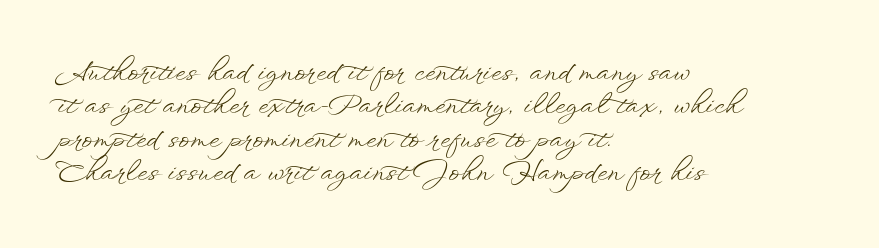
The image shows 26 px text type; set left-aligned, normal line spacing (1.28x), normal letter spacing, not underlined.
